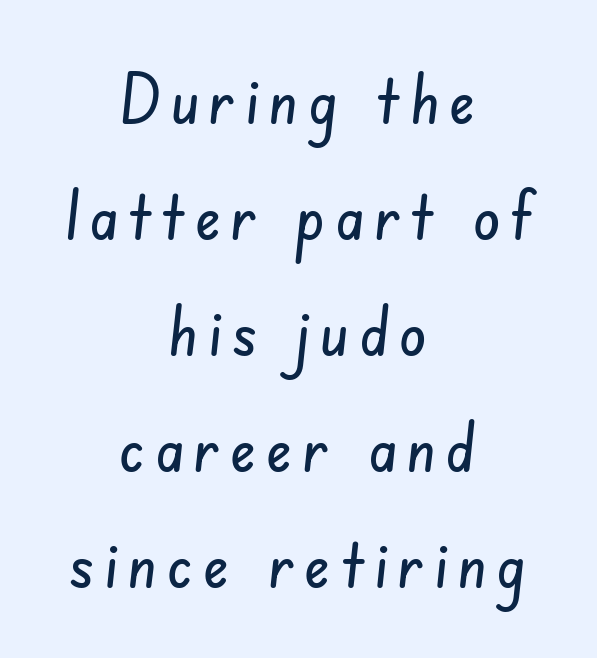
The letters advance in unequal steps, a hallmark of proportional type. Glance below the letters and you will spot only blank space. These lines are composed in type without serifs. Is there much room between lines? A standard amount, neither cramped nor airy.
